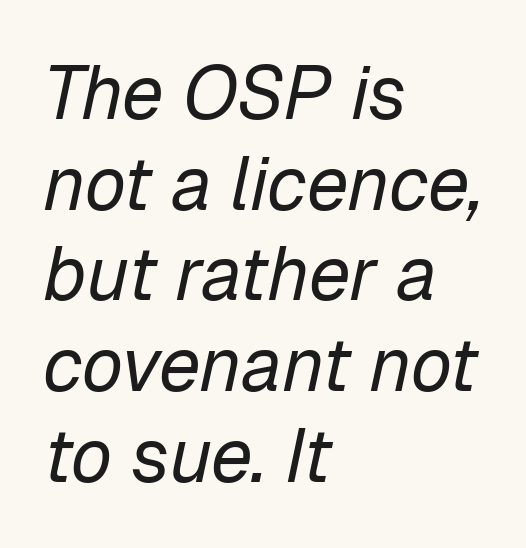
The image shows 75 px regular-weight type, italic (leaning right); set left-aligned, line spacing 1.21x, normal letter spacing, not underlined; low stroke contrast and a medium x-height.
